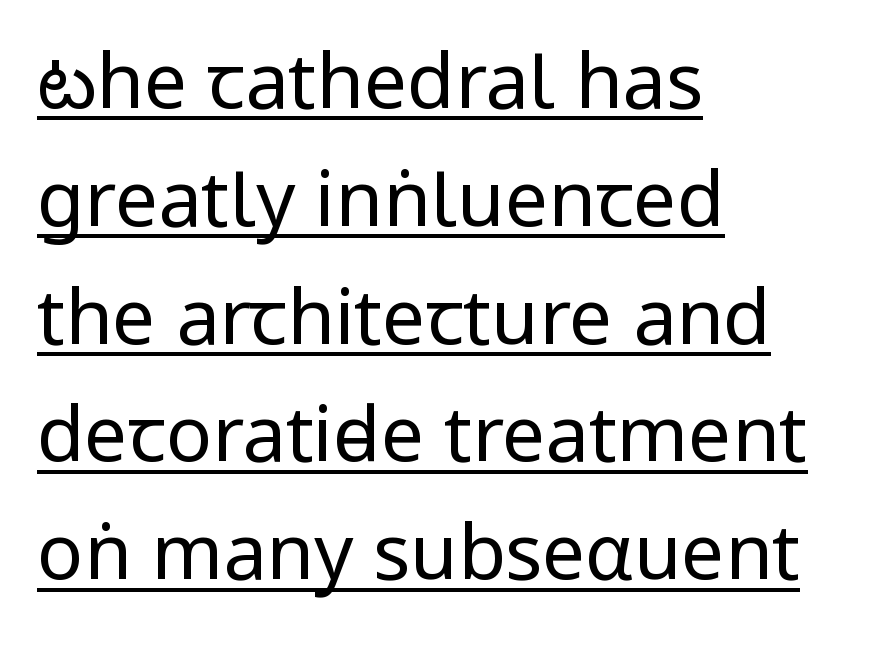
{"serif": "no", "italic": "no", "bold": "no", "weight": "regular", "width": "condensed", "stroke_contrast": "low", "underline": "yes", "align": "left", "line_spacing": "normal", "line_spacing_ratio": 1.53, "letter_spacing": "normal", "letter_spacing_em": 0.0, "glyph_px": 77}
